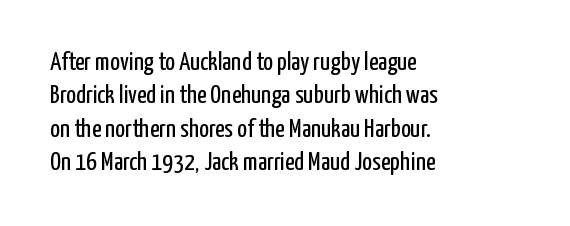
The image shows 26 px text type, upright; set left-aligned, normal line spacing (1.28x), normal letter spacing, not underlined.
